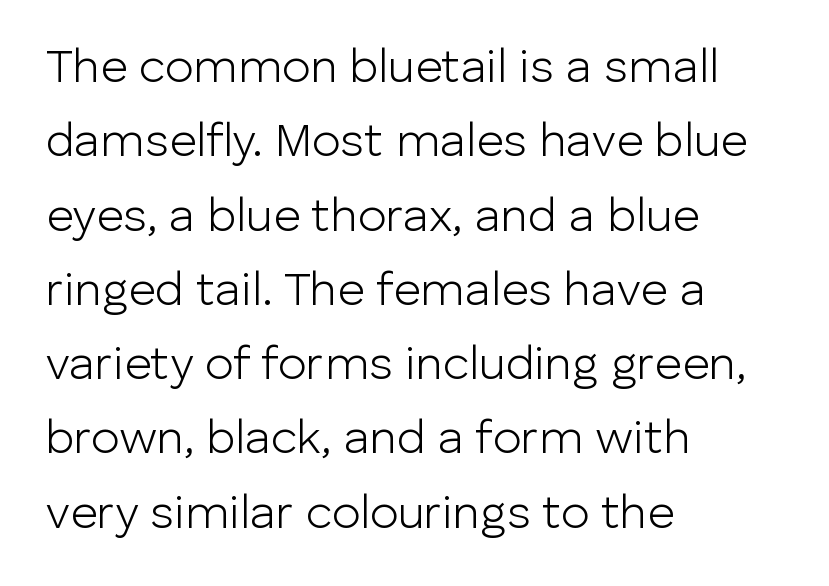
The image shows 47 px light sans-serif type, upright; set left-aligned, normal line spacing (1.58x), normal letter spacing, not underlined; low stroke contrast and a medium x-height.
